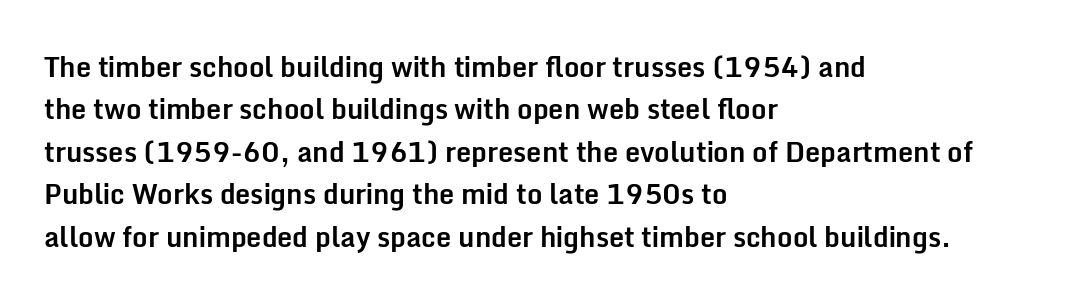
The axis of the letterforms is exactly vertical. The passage is arranged the way most books set body copy — flush left. Beneath every word, the page is bare. Summary of weight: heavy, a full bold. In terms of leading, this rendering sits right in the middle.
